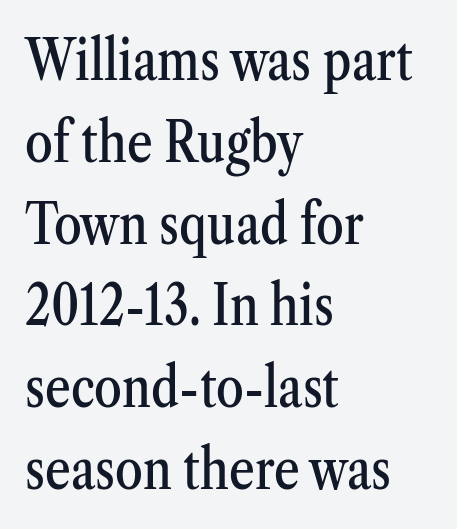
The image shows 56 px condensed serif type, upright; set left-aligned, normal line spacing (1.46x), normal letter spacing, not underlined; medium stroke contrast and a medium x-height.
